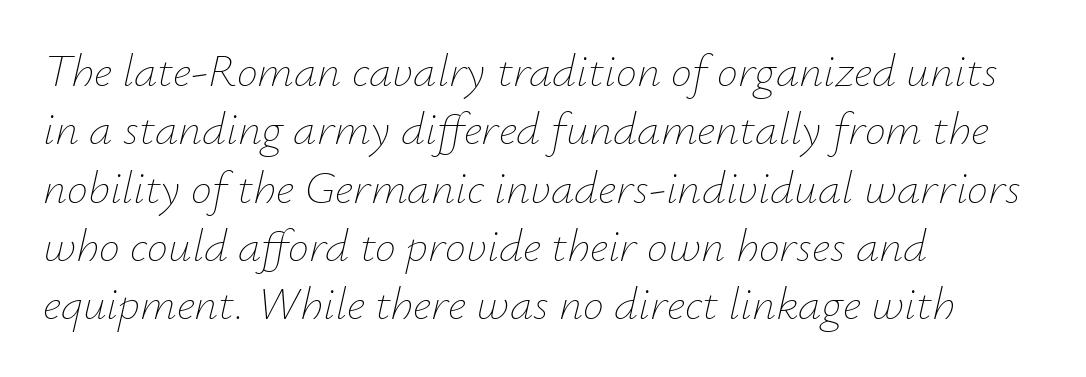
The image shows 47 px thin type, italic (leaning right); set left-aligned, line spacing 1.24x, normal letter spacing, not underlined; low stroke contrast and a small x-height.
